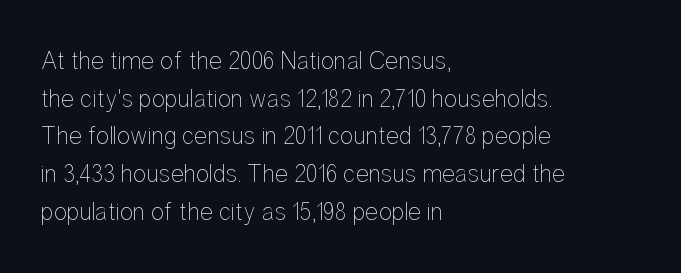
The face used here is rendered with its standard letterfit. Just letters on the line, the space beneath them empty. Caption: face not bold, strokes unweighted. Line spacing here is normal.
